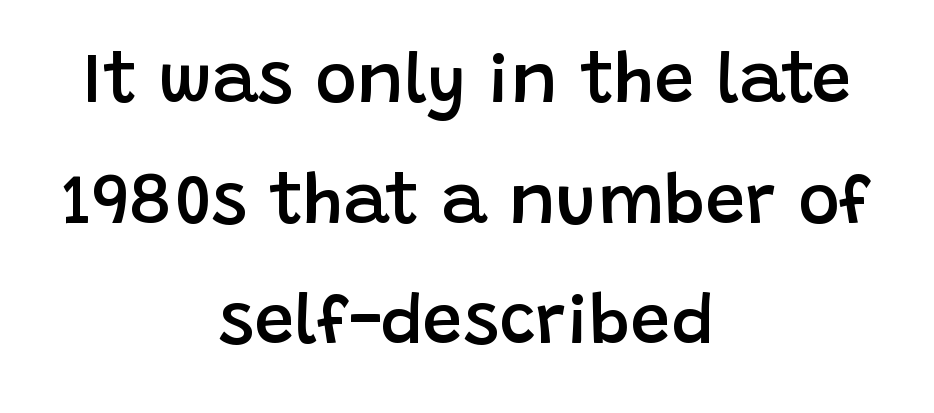
The image shows 71 px semibold sans-serif type, upright; set centered, normal line spacing (1.7x), normal letter spacing, not underlined; low stroke contrast and a large x-height.
